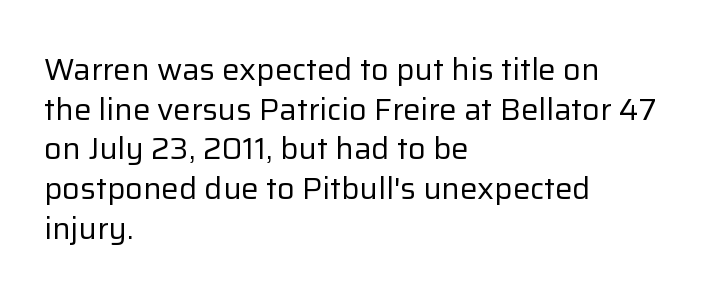
The image shows 31 px regular-weight sans-serif type, upright; set left-aligned, normal line spacing (1.28x), normal letter spacing, not underlined; low stroke contrast and a medium x-height.
